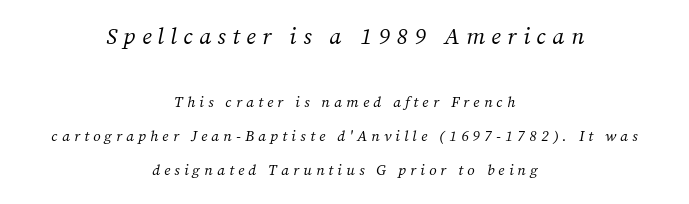
Q: Is the text bold? A: No.
Q: Is the text italic (slanted)? A: Yes, it leans right by about 12 degrees.
Q: Is the text underlined? A: No.
Q: How is the paragraph aligned? A: Centered.
Q: Is the spacing between letters normal or unusually wide? A: Unusually wide.
Q: Is the spacing between lines tight, normal or loose? A: Loose.
Q: Which block of text is set in a larger size, the first (top) or the second (bottom)? A: The first (top) one.
